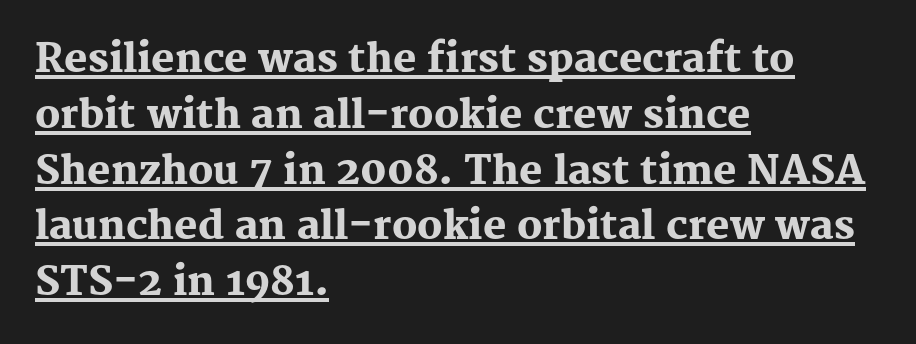
{"serif": "yes", "italic": "no", "bold": "yes", "weight": "heavy", "width": "normal", "stroke_contrast": "medium", "x_height": "medium", "monospaced": "no", "underline": "yes", "align": "left", "line_spacing": "normal", "line_spacing_ratio": 1.43, "letter_spacing": "normal", "letter_spacing_em": 0.0, "glyph_px": 39}
